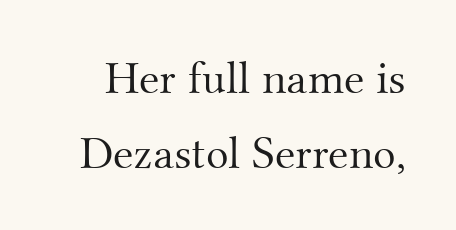
Q: Is the text bold? A: No.
Q: Is the text italic (slanted)? A: No, it is upright.
Q: Is the typeface a serif or a sans-serif typeface? A: Serif.
Q: Is the text underlined? A: No.
Q: Is the spacing between letters normal or unusually wide? A: Normal.
Q: Is the spacing between lines tight, normal or loose? A: Normal.
Q: Width (condensed, normal, or wide)? A: Normal.
Q: Stroke contrast? A: Medium.
Q: x-height? A: Small.
Q: Monospaced? A: No.
